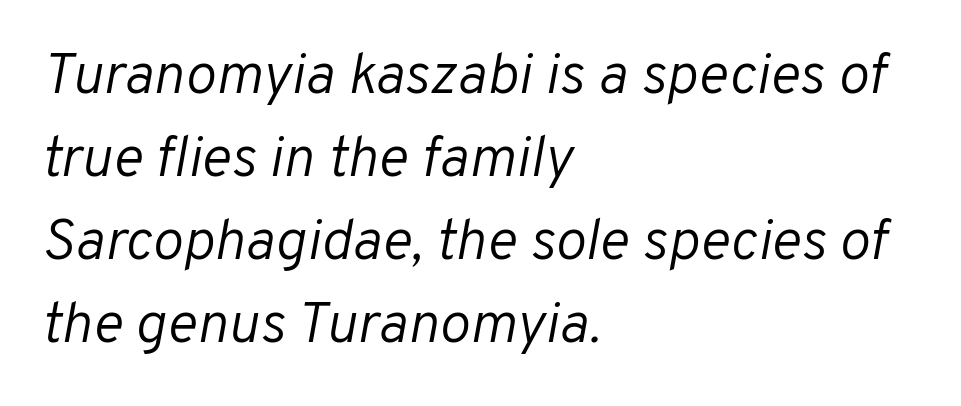
The axis of the letterforms is tilted away from vertical. The letters sit at their default tracking, neither squeezed nor spread. The line-height multiplier appears to be the usual default. Teacher's note: observe the even left margin — that is flush-left alignment. Quick note: underline off.
